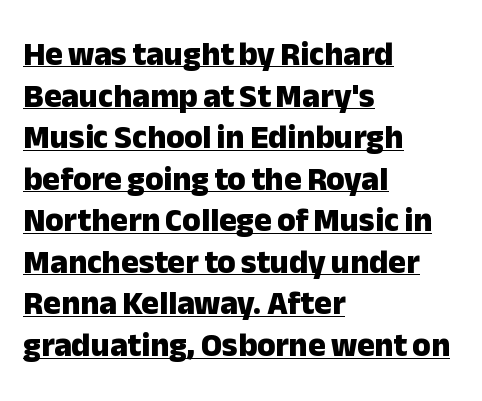
When letters stand straight like this, we call the style roman or upright. Left-aligned paragraph, ragged on the right. The rendering uses a moderate line-height, typical for paragraphs. The face used here is proportionally spaced, like ordinary book or web type. Letterform terminals end flat and unadorned throughout the passage.
